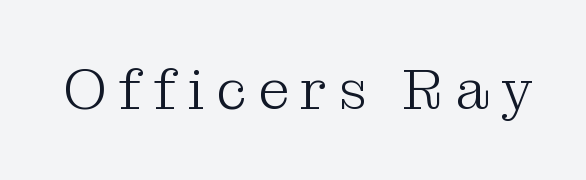
A typesetter would call this proportional, since set widths differ per character. The typesetting does not lean heavy: it is not bold. Note: serifs present on the glyphs. The specimen reads as upright at a glance. Words appear elongated and porous because spacing is wide. Check under the words: just untouched page.
